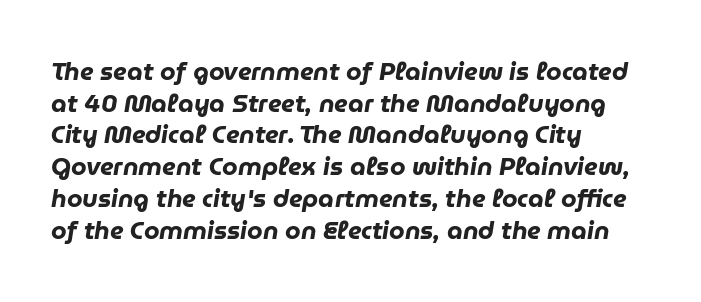
Q: Is the text bold? A: Yes.
Q: Is the text italic (slanted)? A: Yes, it leans right by about 9 degrees.
Q: Is the text underlined? A: No.
Q: How is the paragraph aligned? A: Left-aligned.
Q: Is the spacing between letters normal or unusually wide? A: Normal.
Q: Is the spacing between lines tight, normal or loose? A: Normal.
